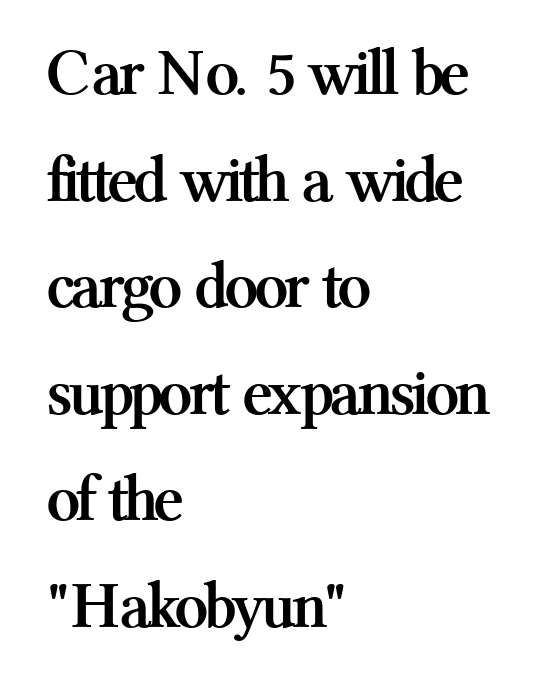
Thick stems and heavy bowls — unmistakably bold. This rendering features lettering with no underline. Horizontal bands of white between lines are of average thickness. Every character sits straight up, as roman type does.
